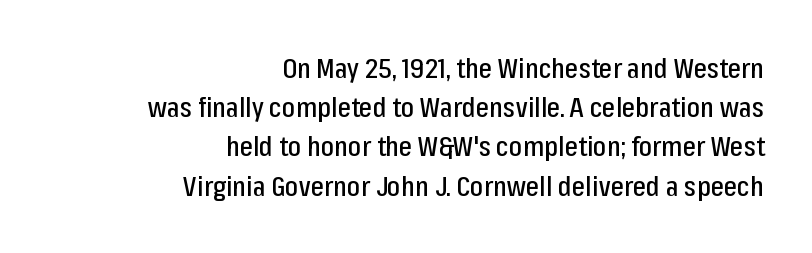
Leading matches the norm, producing a regular column. Examine the stroke ends and you'll find no serifs. A roman cut, with each character standing at attention. Characters follow at the spacing the type designer built in. The passage shown is not underscored anywhere. Notice how the passage keeps a crisp vertical edge on the right only.
